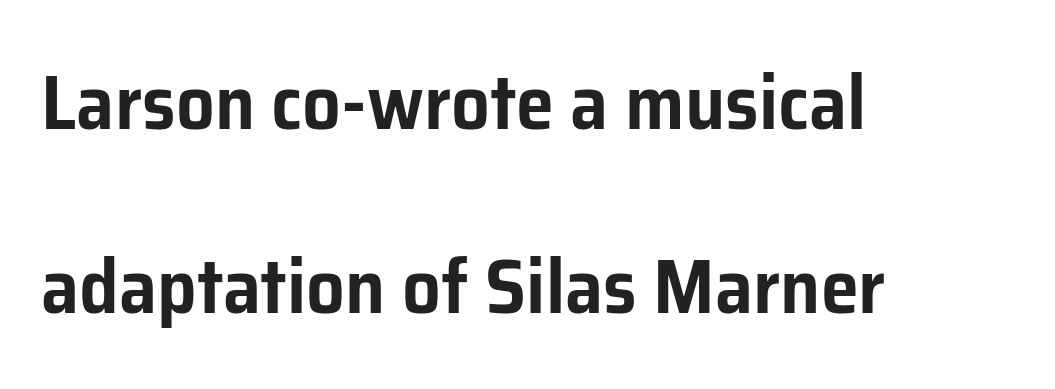
The compositor pushed each line to the left boundary. Serifs: no, the terminals of the letterforms are clean. There is no visible air inserted between adjacent glyphs. No italicization has been applied; the sample stays upright.
